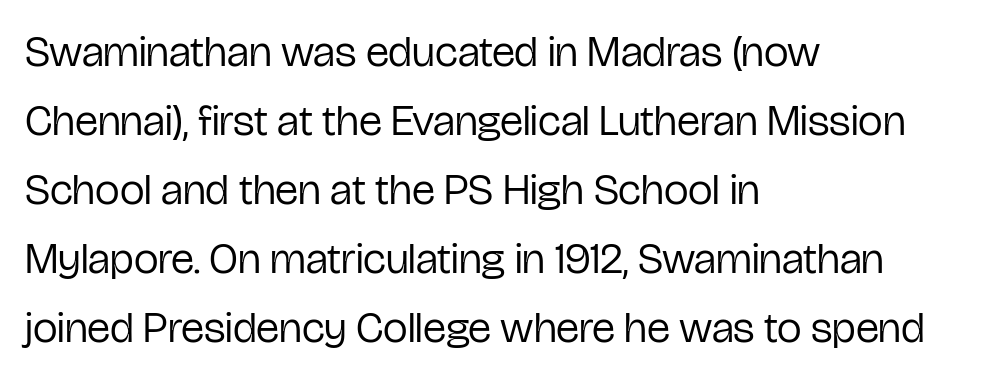
The image shows 44 px regular-weight, condensed sans-serif type, upright; set left-aligned, normal line spacing (1.57x), normal letter spacing, not underlined; low stroke contrast and a medium x-height.
